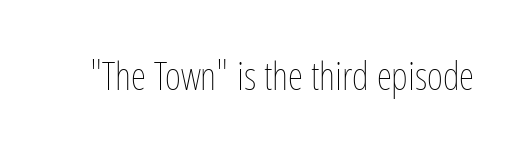
Q: Is the text bold? A: No.
Q: Is the text italic (slanted)? A: No, it is upright.
Q: Is the text underlined? A: No.
Q: Is the spacing between letters normal or unusually wide? A: Normal.
Q: Width (condensed, normal, or wide)? A: Condensed.
Q: Stroke contrast? A: Low.
Q: x-height? A: Medium.
Q: Monospaced? A: No.
